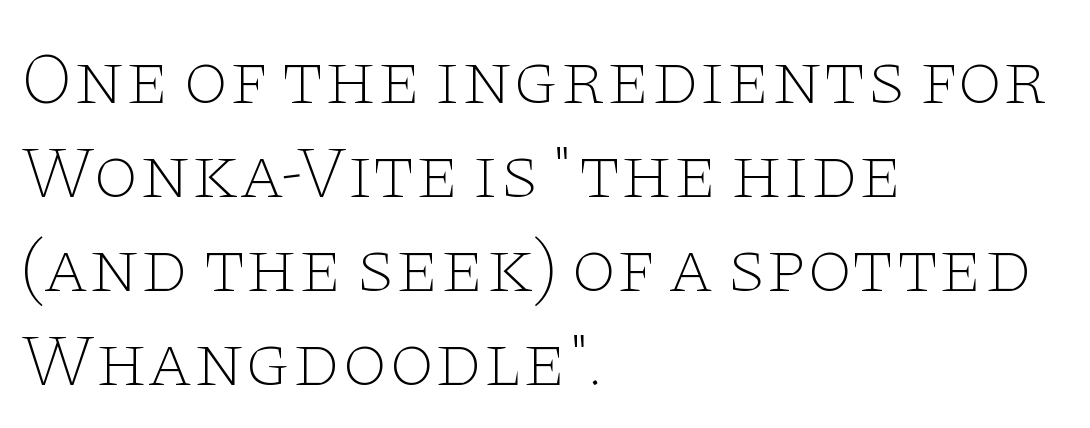
Q: Is the text bold? A: No.
Q: Is the text italic (slanted)? A: No, it is upright.
Q: Is the typeface a serif or a sans-serif typeface? A: Serif.
Q: Is the text underlined? A: No.
Q: How is the paragraph aligned? A: Left-aligned.
Q: Is the spacing between letters normal or unusually wide? A: Normal.
Q: Is the spacing between lines tight, normal or loose? A: Normal.
Q: Width (condensed, normal, or wide)? A: Wide.
Q: Stroke contrast? A: Low.
Q: x-height? A: Large.
Q: Monospaced? A: No.
